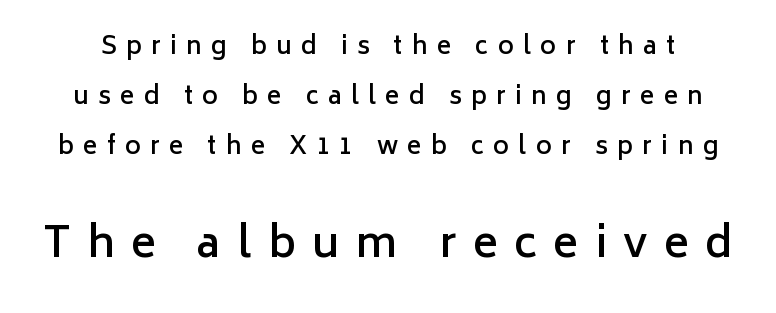
What weight is shown? A semibold, between regular and bold. Whoever set this chose breathing room over compactness in the vertical rhythm. These lines have a slow, spaced-out rhythm from letter to letter. A typesetter would mark this as roman, not italic. Anything drawn beneath the words? Only blank space. A typesetter would label this face a sans.
